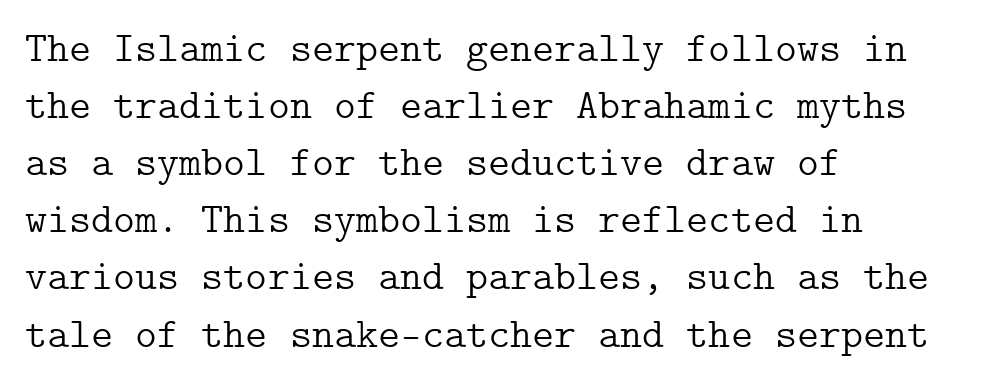
Q: Is the text bold? A: No.
Q: Is the text italic (slanted)? A: No, it is upright.
Q: Is the typeface a serif or a sans-serif typeface? A: Serif.
Q: Is the text underlined? A: No.
Q: How is the paragraph aligned? A: Left-aligned.
Q: Is the spacing between letters normal or unusually wide? A: Normal.
Q: Is the spacing between lines tight, normal or loose? A: Normal.
Q: Width (condensed, normal, or wide)? A: Normal.
Q: Stroke contrast? A: Low.
Q: x-height? A: Medium.
